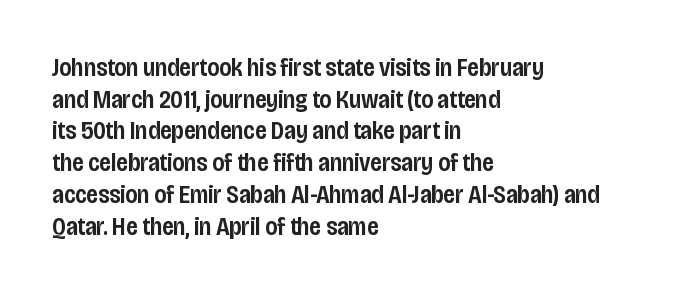
Q: Is the text bold? A: Semi-bold.
Q: Is the text italic (slanted)? A: No, it is upright.
Q: Is the text underlined? A: No.
Q: How is the paragraph aligned? A: Left-aligned.
Q: Is the spacing between letters normal or unusually wide? A: Normal.
Q: Is the spacing between lines tight, normal or loose? A: Normal.
